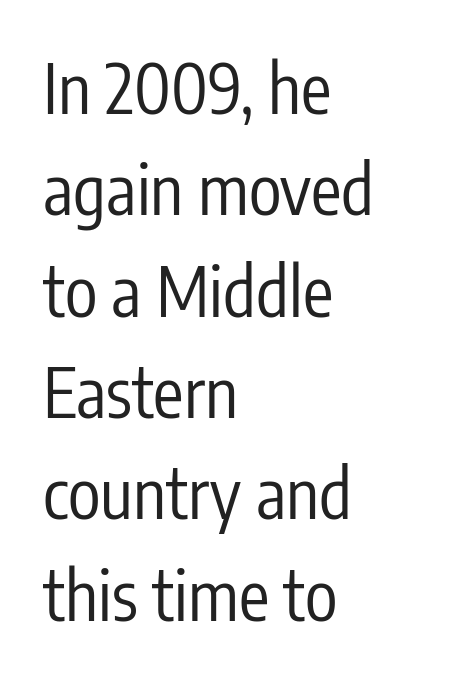
The image shows 68 px regular-weight, condensed sans-serif type, upright; set left-aligned, normal line spacing (1.49x), normal letter spacing, not underlined; low stroke contrast and a medium x-height.
